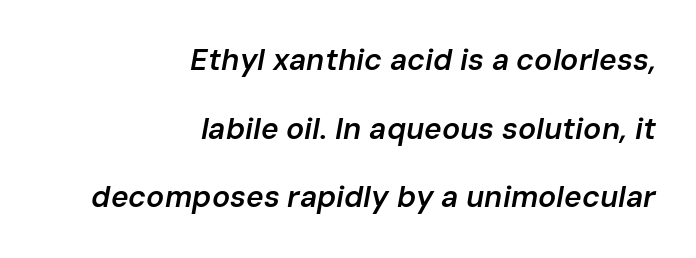
The image shows 30 px semibold type, italic (leaning right); set right-aligned, loose line spacing (2.29x), normal letter spacing, not underlined; low stroke contrast and a medium x-height.
